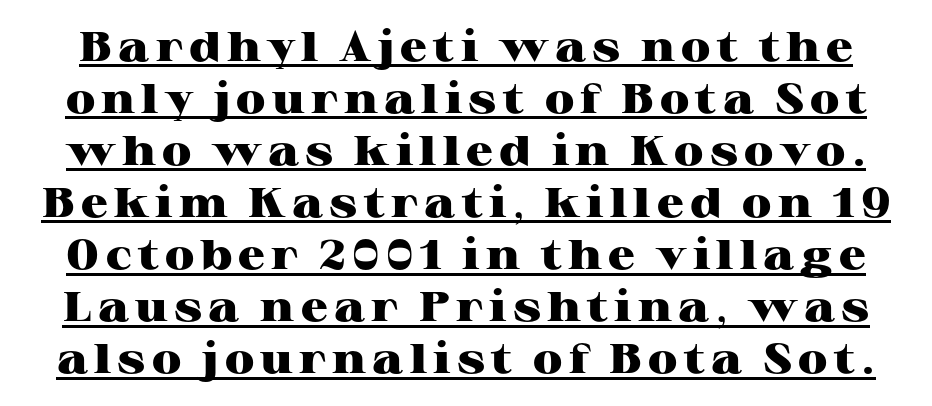
The image shows 42 px heavy, wide serif type, upright; set line spacing 1.24x, underlined; high stroke contrast and a medium x-height.
